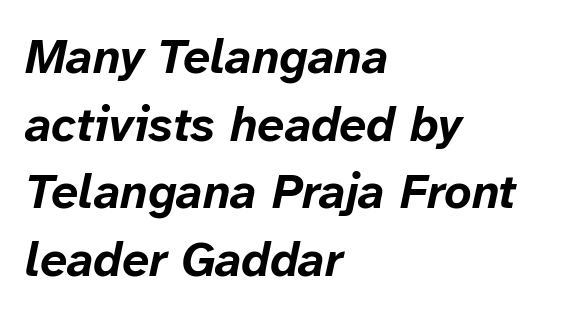
The image shows 48 px bold type, italic (leaning right); set left-aligned, normal line spacing (1.41x), normal letter spacing, not underlined; low stroke contrast and a medium x-height.
